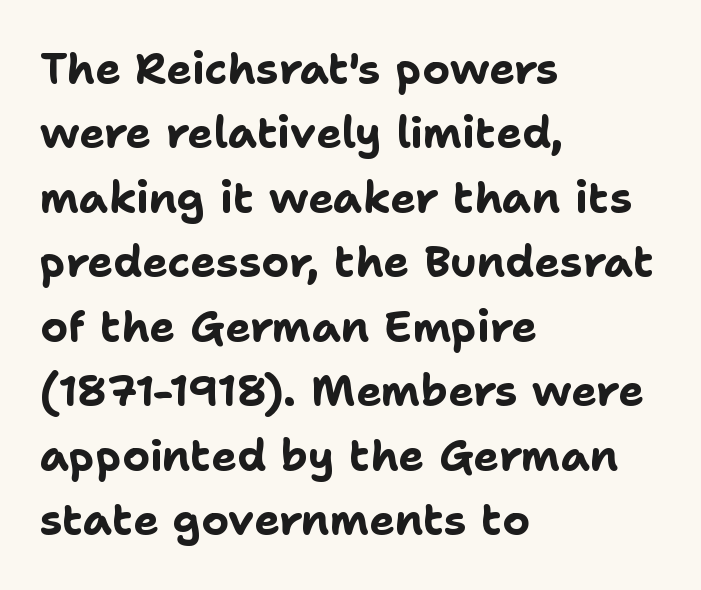
{"serif": "no", "italic": "no", "bold": "yes", "weight": "bold", "width": "normal", "stroke_contrast": "low", "x_height": "medium", "monospaced": "no", "underline": "no", "align": "left", "line_spacing": "normal", "line_spacing_ratio": 1.5, "letter_spacing": "normal", "letter_spacing_em": 0.0, "glyph_px": 43}
